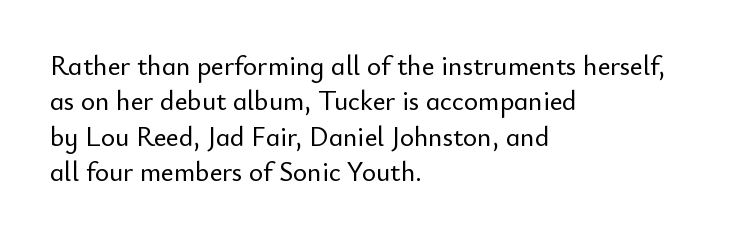
Interline gaps are of average width in this sample. The axis of the letterforms is exactly vertical. Casual observation: everything's shoved over to the left. These lines keep a tight, regular rhythm from letter to letter. Unmarked baselines from the first word to the last.
